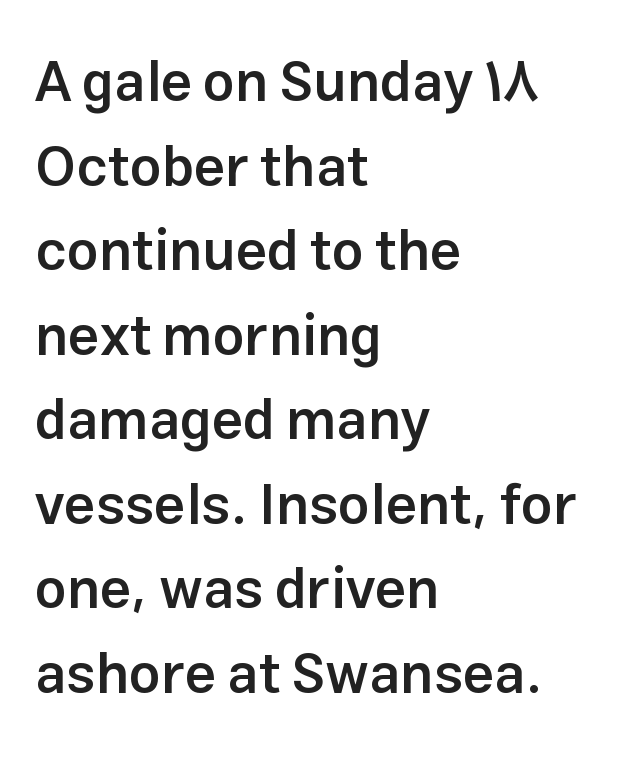
Q: Is the text bold? A: Semi-bold.
Q: Is the text italic (slanted)? A: No, it is upright.
Q: Is the typeface a serif or a sans-serif typeface? A: Sans-serif.
Q: Is the text underlined? A: No.
Q: How is the paragraph aligned? A: Left-aligned.
Q: Is the spacing between letters normal or unusually wide? A: Normal.
Q: Is the spacing between lines tight, normal or loose? A: Normal.
Q: Width (condensed, normal, or wide)? A: Normal.
Q: Stroke contrast? A: Low.
Q: x-height? A: Medium.
Q: Monospaced? A: No.
